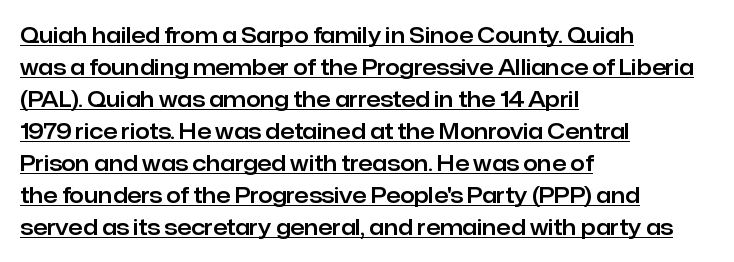
Q: Is the text italic (slanted)? A: No, it is upright.
Q: Is the text underlined? A: Yes.
Q: How is the paragraph aligned? A: Left-aligned.
Q: Is the spacing between letters normal or unusually wide? A: Normal.
Q: Is the spacing between lines tight, normal or loose? A: Normal.
